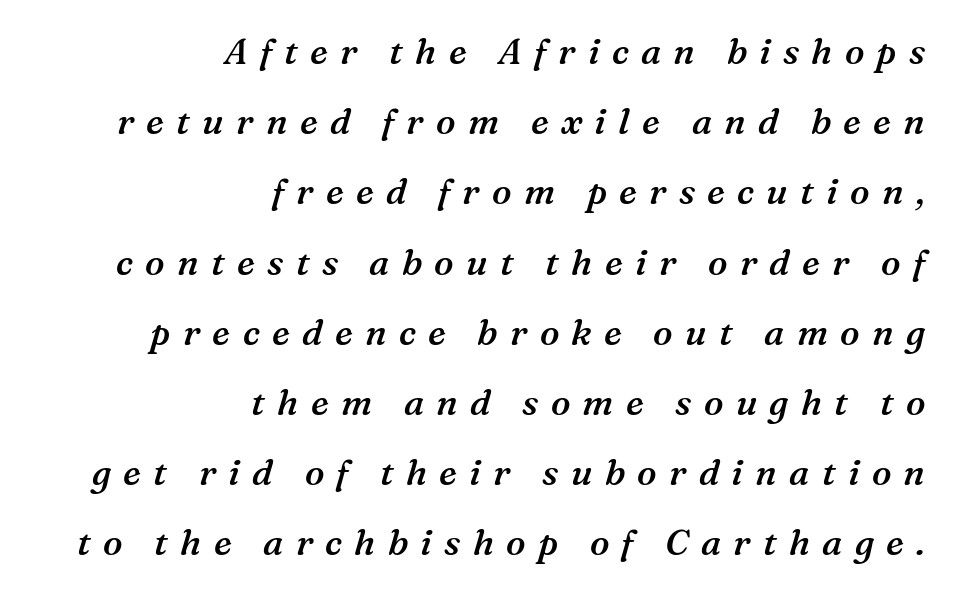
Q: Is the text bold? A: Semi-bold.
Q: Is the text italic (slanted)? A: Yes, it leans right by about 16 degrees.
Q: Is the typeface a serif or a sans-serif typeface? A: Serif.
Q: Is the text underlined? A: No.
Q: How is the paragraph aligned? A: Right-aligned.
Q: Is the spacing between letters normal or unusually wide? A: Unusually wide.
Q: Is the spacing between lines tight, normal or loose? A: Loose.
Q: Width (condensed, normal, or wide)? A: Normal.
Q: Stroke contrast? A: Medium.
Q: x-height? A: Medium.
Q: Monospaced? A: No.
